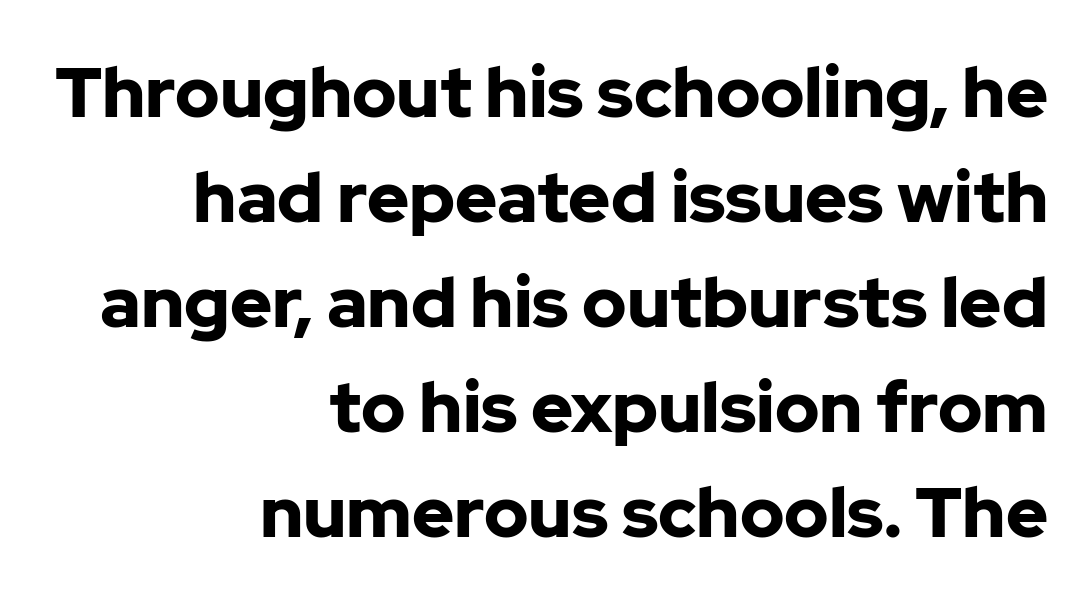
Heft: maximum for text — a bold. The rendering anchors every line to the right-hand side. Honestly, there is no underline to notice here at all. Varying glyph widths throughout — classic text-font behaviour. Does the type have serifs? No, each stem ends abruptly.
